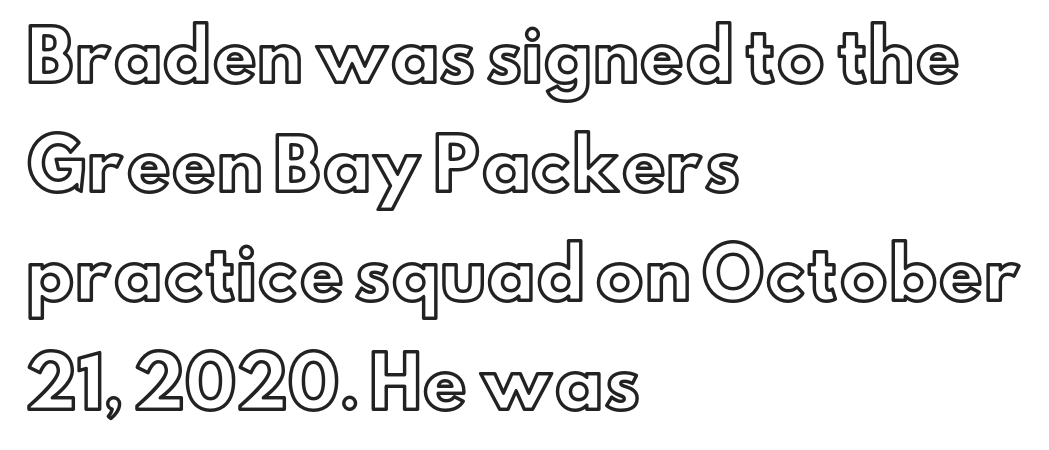
Q: Is the text italic (slanted)? A: No, it is upright.
Q: Is the text underlined? A: No.
Q: How is the paragraph aligned? A: Left-aligned.
Q: Is the spacing between letters normal or unusually wide? A: Normal.
Q: Is the spacing between lines tight, normal or loose? A: Normal.
Q: Width (condensed, normal, or wide)? A: Normal.
Q: x-height? A: Small.
Q: Monospaced? A: No.
